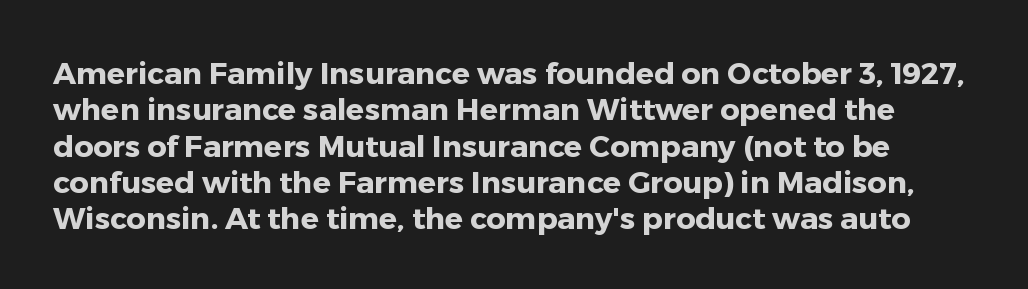
{"serif": "no", "italic": "no", "bold": "yes", "weight": "heavy", "width": "normal", "stroke_contrast": "low", "x_height": "medium", "monospaced": "no", "underline": "no", "line_spacing_ratio": 1.21, "letter_spacing": "normal", "letter_spacing_em": 0.0, "glyph_px": 30}
